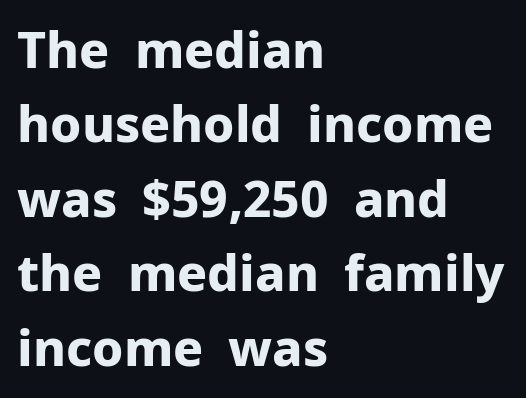
Q: Is the text bold? A: Yes.
Q: Is the text italic (slanted)? A: No, it is upright.
Q: Is the typeface a serif or a sans-serif typeface? A: Sans-serif.
Q: Is the text underlined? A: No.
Q: How is the paragraph aligned? A: Left-aligned.
Q: Is the spacing between letters normal or unusually wide? A: Normal.
Q: Is the spacing between lines tight, normal or loose? A: Normal.
Q: Width (condensed, normal, or wide)? A: Normal.
Q: Stroke contrast? A: Low.
Q: x-height? A: Medium.
Q: Monospaced? A: No.
